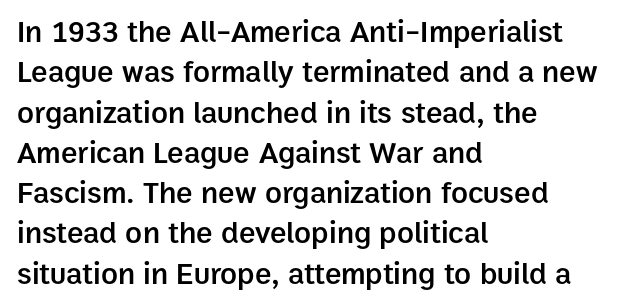
{"serif": "no", "italic": "no", "bold": "semi", "weight": "semibold", "width": "normal", "stroke_contrast": "low", "x_height": "medium", "monospaced": "no", "underline": "no", "align": "left", "line_spacing": "normal", "line_spacing_ratio": 1.3, "letter_spacing": "normal", "letter_spacing_em": 0.0, "glyph_px": 31}
